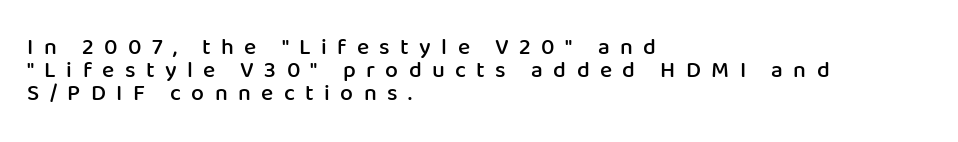
{"italic": "no", "bold": "semi", "underline": "no", "align": "left", "line_spacing": "tight", "line_spacing_ratio": 1.01, "letter_spacing": "wide", "letter_spacing_em": 0.45, "glyph_px": 23}
